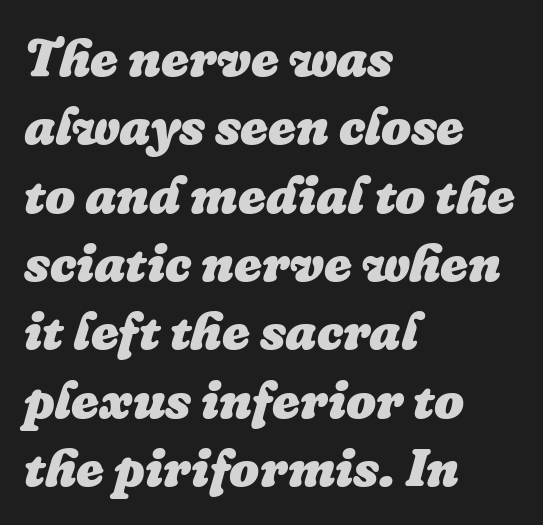
Q: Is the text bold? A: Yes.
Q: Is the text italic (slanted)? A: Yes, it leans right by about 16 degrees.
Q: Is the text underlined? A: No.
Q: How is the paragraph aligned? A: Left-aligned.
Q: Is the spacing between letters normal or unusually wide? A: Normal.
Q: Is the spacing between lines tight, normal or loose? A: Normal.
Q: Width (condensed, normal, or wide)? A: Normal.
Q: Stroke contrast? A: Low.
Q: x-height? A: Medium.
Q: Monospaced? A: No.
